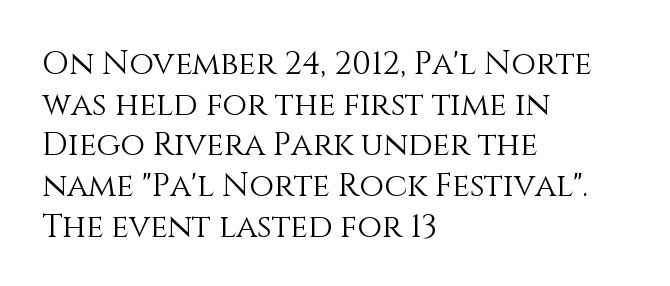
Q: Is the text bold? A: No.
Q: Is the text italic (slanted)? A: No, it is upright.
Q: Is the text underlined? A: No.
Q: How is the paragraph aligned? A: Left-aligned.
Q: Is the spacing between letters normal or unusually wide? A: Normal.
Q: Is the spacing between lines tight, normal or loose? A: Normal.
Q: Width (condensed, normal, or wide)? A: Normal.
Q: Stroke contrast? A: Medium.
Q: x-height? A: Large.
Q: Monospaced? A: No.
